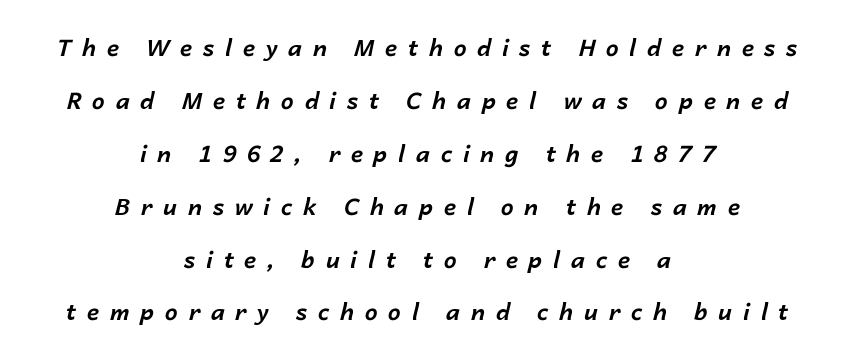
{"italic": "yes", "lean": "right", "slant_degrees": 14, "bold": "yes", "underline": "no", "align": "center", "line_spacing": "loose", "line_spacing_ratio": 2.3, "letter_spacing": "wide", "letter_spacing_em": 0.46, "glyph_px": 23}
